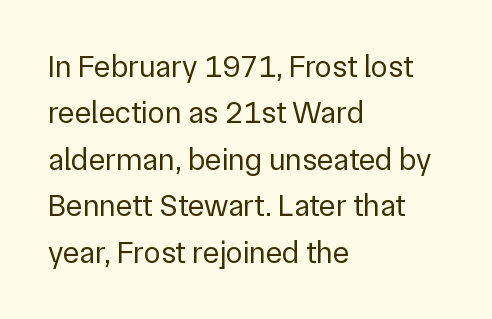
Characters remain perfectly vertical along every line. Default kerning and tracking; the words read as compact shapes. Vertically, the passage feels balanced, rows spaced as you'd expect. This sample uses a sans-serif face.
